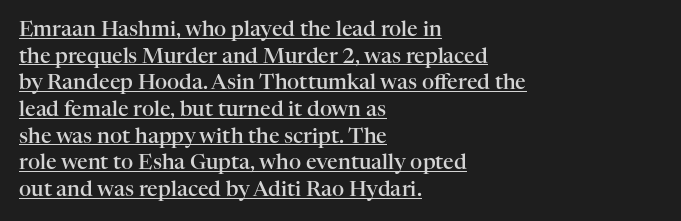
The image shows 21 px text type, upright; set left-aligned, normal line spacing (1.27x), normal letter spacing, underlined.
